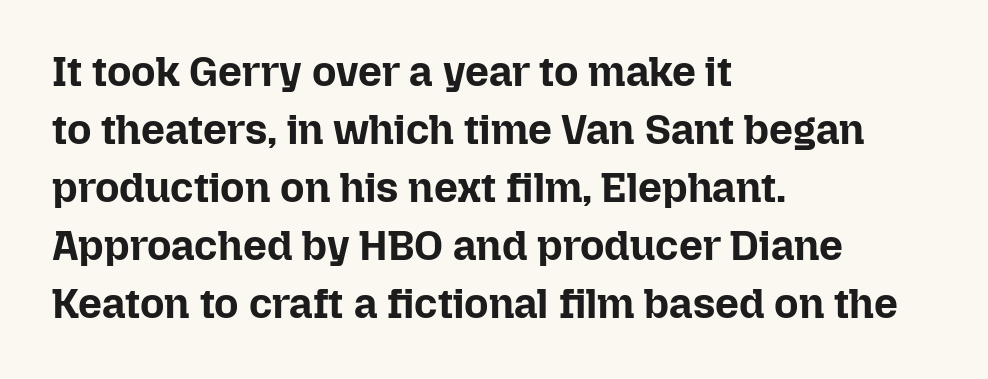
Q: Is the text bold? A: Yes.
Q: Is the text italic (slanted)? A: No, it is upright.
Q: Is the text underlined? A: No.
Q: How is the paragraph aligned? A: Left-aligned.
Q: Is the spacing between letters normal or unusually wide? A: Normal.
Q: Is the spacing between lines tight, normal or loose? A: Normal.
Q: Width (condensed, normal, or wide)? A: Normal.
Q: Stroke contrast? A: Low.
Q: x-height? A: Medium.
Q: Monospaced? A: No.
